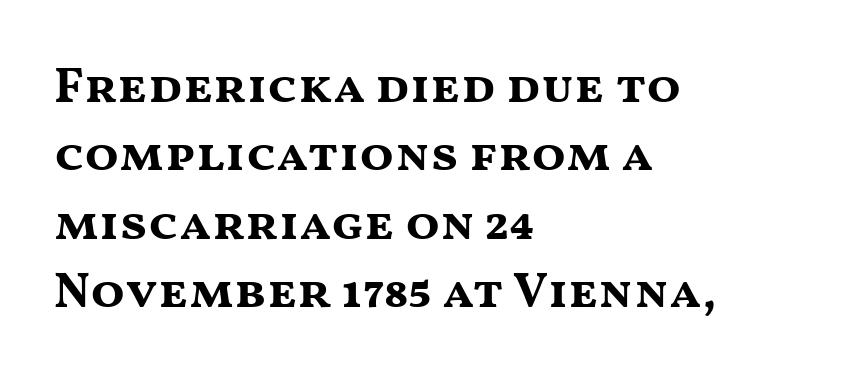
{"serif": "no", "italic": "no", "bold": "yes", "weight": "bold", "width": "wide", "stroke_contrast": "medium", "x_height": "medium", "monospaced": "no", "underline": "no", "align": "left", "line_spacing": "normal", "line_spacing_ratio": 1.37, "letter_spacing": "normal", "letter_spacing_em": 0.0, "glyph_px": 50}
